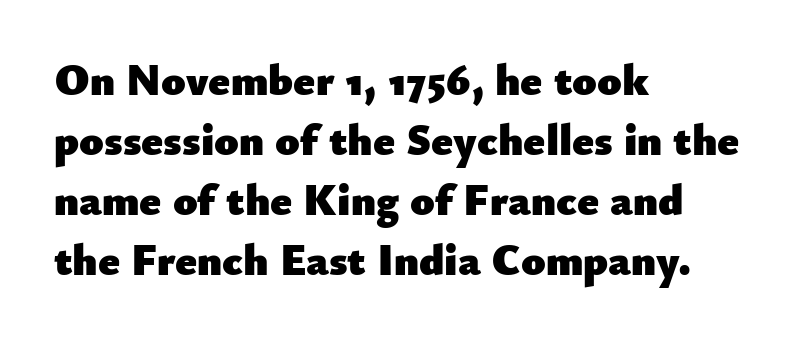
The image shows 44 px heavy sans-serif type, upright; set left-aligned, normal line spacing (1.36x), normal letter spacing, not underlined; low stroke contrast and a small x-height.
